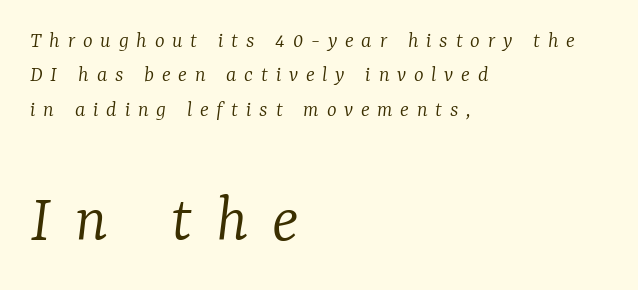
Q: Is the text bold? A: No.
Q: Is the text italic (slanted)? A: Yes, it leans right by about 7 degrees.
Q: Is the typeface a serif or a sans-serif typeface? A: Serif.
Q: Is the text underlined? A: No.
Q: How is the paragraph aligned? A: Left-aligned.
Q: Is the spacing between letters normal or unusually wide? A: Unusually wide.
Q: Is the spacing between lines tight, normal or loose? A: Normal.
Q: Which block of text is set in a larger size, the first (top) or the second (bottom)? A: The second (bottom) one.
Q: Width (condensed, normal, or wide)? A: Normal.
Q: Stroke contrast? A: Low.
Q: x-height? A: Medium.
Q: Monospaced? A: No.
